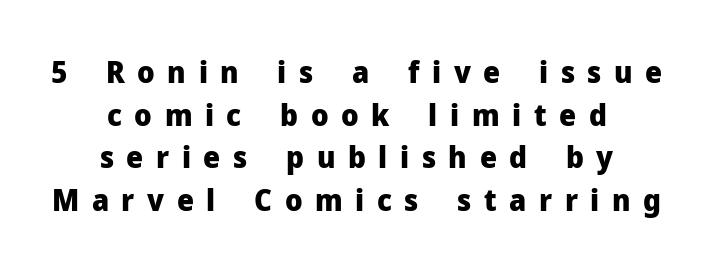
The tracking jumps out immediately: characters are airy and widely separated. The letters carry no serifs — their stems end cleanly without finishing strokes. Visually the block forms a symmetrical silhouette, jagged on both flanks. These lines were composed using upright roman letters.
